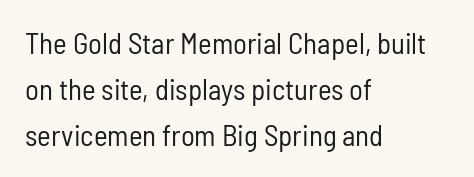
Q: Is the text bold? A: No.
Q: Is the text italic (slanted)? A: No, it is upright.
Q: Is the typeface a serif or a sans-serif typeface? A: Sans-serif.
Q: Is the text underlined? A: No.
Q: How is the paragraph aligned? A: Left-aligned.
Q: Is the spacing between letters normal or unusually wide? A: Normal.
Q: Is the spacing between lines tight, normal or loose? A: Normal.
Q: Width (condensed, normal, or wide)? A: Condensed.
Q: Stroke contrast? A: Low.
Q: x-height? A: Medium.
Q: Monospaced? A: No.
